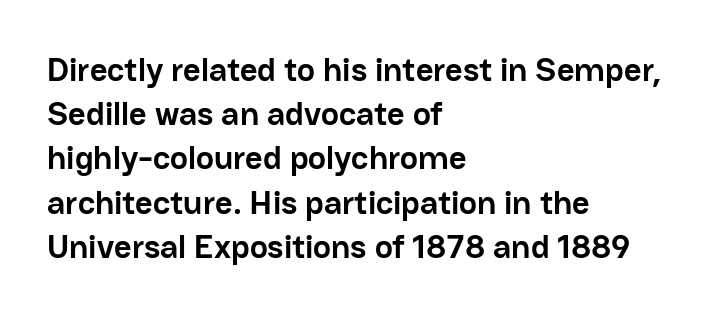
The image shows 34 px semibold sans-serif type, upright; set left-aligned, normal line spacing (1.3x), normal letter spacing, not underlined; low stroke contrast and a medium x-height.
